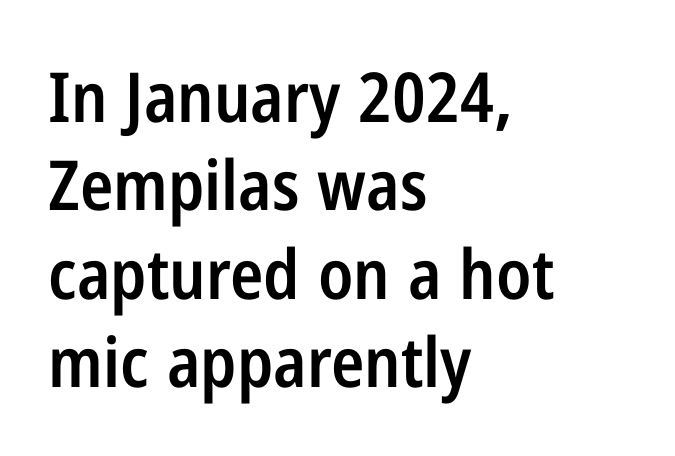
Q: Is the text bold? A: Semi-bold.
Q: Is the text italic (slanted)? A: No, it is upright.
Q: Is the typeface a serif or a sans-serif typeface? A: Sans-serif.
Q: Is the text underlined? A: No.
Q: How is the paragraph aligned? A: Left-aligned.
Q: Is the spacing between letters normal or unusually wide? A: Normal.
Q: Is the spacing between lines tight, normal or loose? A: Normal.
Q: Width (condensed, normal, or wide)? A: Condensed.
Q: Stroke contrast? A: Low.
Q: x-height? A: Medium.
Q: Monospaced? A: No.
